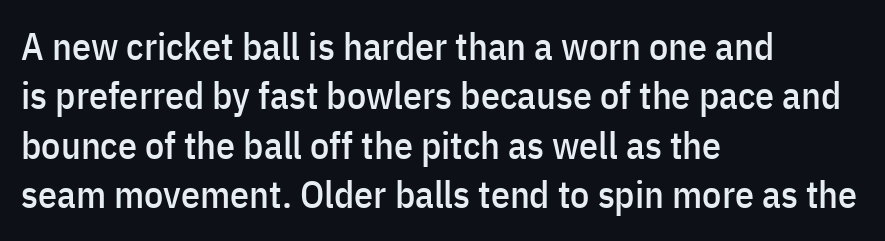
The letters stand upright; this is a roman face. This rendering uses left alignment, leaving the right contour irregular. Note the varied advance widths — an 'i' is clearly narrower than an 'm'. Decoration check: the copy has no underline.
